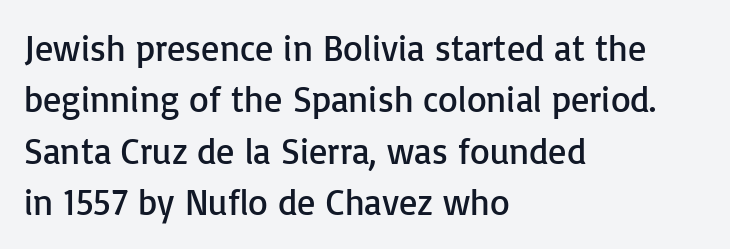
Nope, no serifs anywhere on these letters. Between one letter and the next there's only the usual sliver of space. Unlike italic type, these characters show no tilt at all. The designer left line spacing at the default. The lines in this sample share a left origin and differ only in where they stop.
